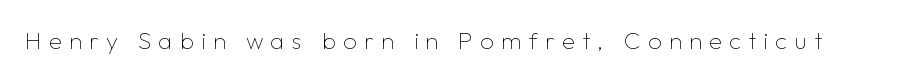
{"italic": "no", "bold": "no", "underline": "no", "letter_spacing": "wide", "letter_spacing_em": 0.3, "glyph_px": 24}
